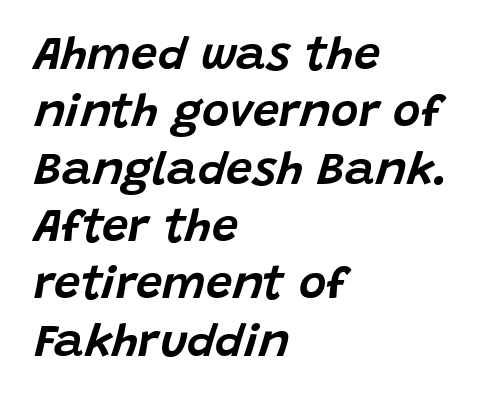
Q: Is the text italic (slanted)? A: Yes, it leans right by about 15 degrees.
Q: Is the text underlined? A: No.
Q: How is the paragraph aligned? A: Left-aligned.
Q: Is the spacing between letters normal or unusually wide? A: Normal.
Q: Width (condensed, normal, or wide)? A: Normal.
Q: Stroke contrast? A: Low.
Q: x-height? A: Large.
Q: Monospaced? A: No.
